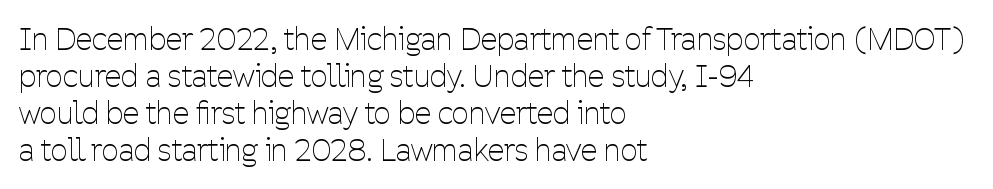
Q: Is the text bold? A: No.
Q: Is the text italic (slanted)? A: No, it is upright.
Q: Is the typeface a serif or a sans-serif typeface? A: Sans-serif.
Q: Is the text underlined? A: No.
Q: How is the paragraph aligned? A: Left-aligned.
Q: Is the spacing between letters normal or unusually wide? A: Normal.
Q: Width (condensed, normal, or wide)? A: Condensed.
Q: Stroke contrast? A: Low.
Q: x-height? A: Medium.
Q: Monospaced? A: No.
